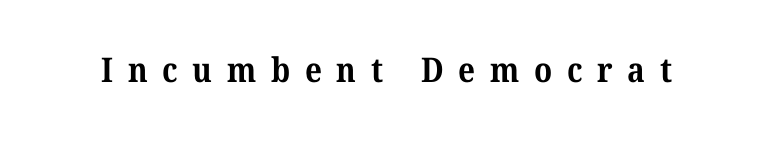
Q: Is the text bold? A: Yes.
Q: Is the typeface a serif or a sans-serif typeface? A: Serif.
Q: Is the text underlined? A: No.
Q: Is the spacing between letters normal or unusually wide? A: Unusually wide.
Q: Width (condensed, normal, or wide)? A: Normal.
Q: Stroke contrast? A: Medium.
Q: x-height? A: Medium.
Q: Monospaced? A: No.
